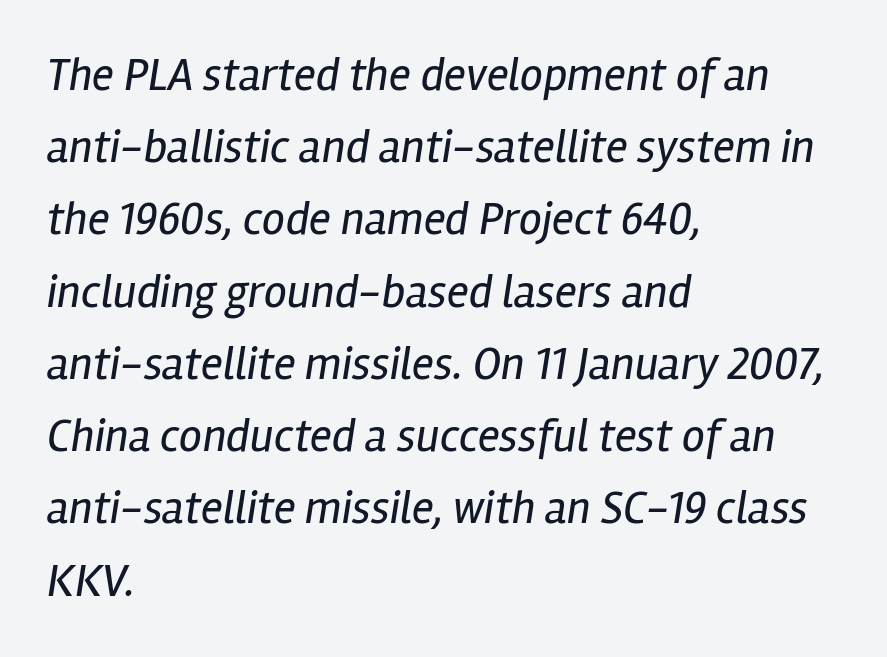
Q: Is the text bold? A: No.
Q: Is the text italic (slanted)? A: Yes, it leans right by about 12 degrees.
Q: Is the text underlined? A: No.
Q: How is the paragraph aligned? A: Left-aligned.
Q: Is the spacing between letters normal or unusually wide? A: Normal.
Q: Is the spacing between lines tight, normal or loose? A: Normal.
Q: Width (condensed, normal, or wide)? A: Condensed.
Q: Stroke contrast? A: Low.
Q: x-height? A: Medium.
Q: Monospaced? A: No.
